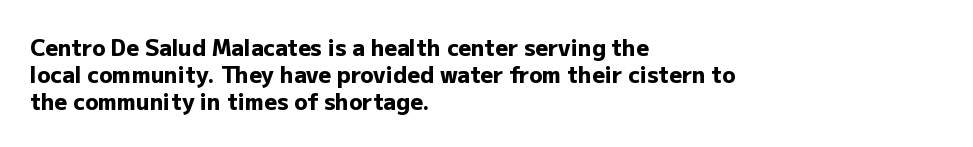
{"italic": "no", "bold": "yes", "underline": "no", "align": "left", "line_spacing_ratio": 1.22, "letter_spacing": "normal", "letter_spacing_em": 0.0, "glyph_px": 22}
